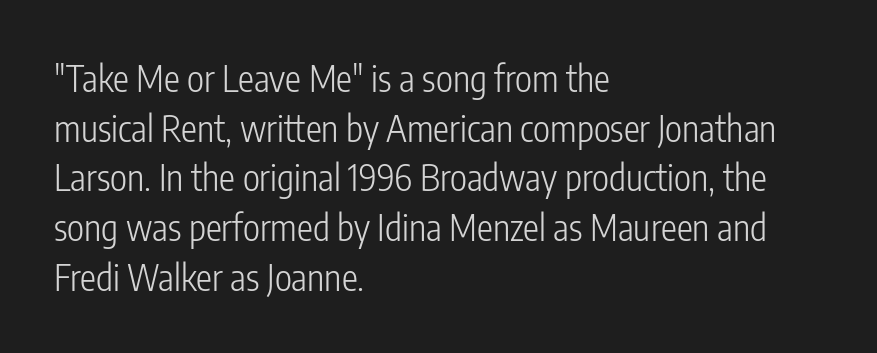
The image shows 36 px light, condensed sans-serif type, upright; set left-aligned, normal line spacing (1.38x), normal letter spacing, not underlined; low stroke contrast and a medium x-height.
